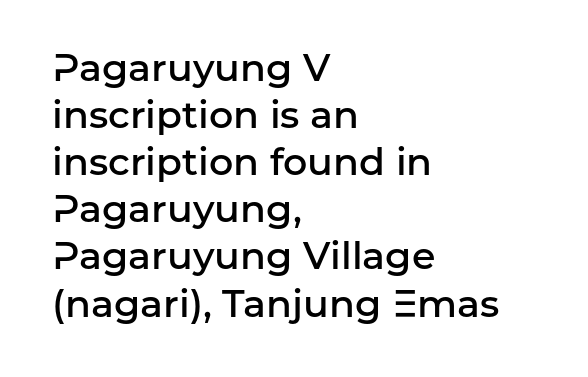
The image shows 38 px semibold sans-serif type, upright; set left-aligned, line spacing 1.24x, normal letter spacing, not underlined; low stroke contrast and a medium x-height.
